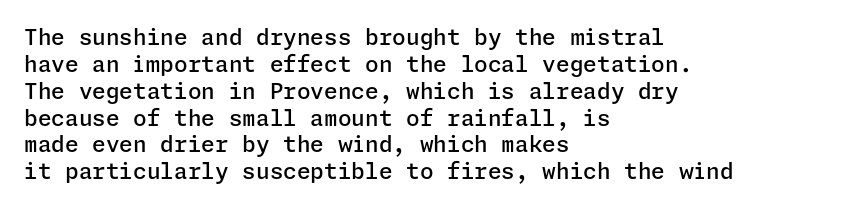
The image shows 22 px text type, upright; set left-aligned, line spacing 1.22x, normal letter spacing, not underlined.
